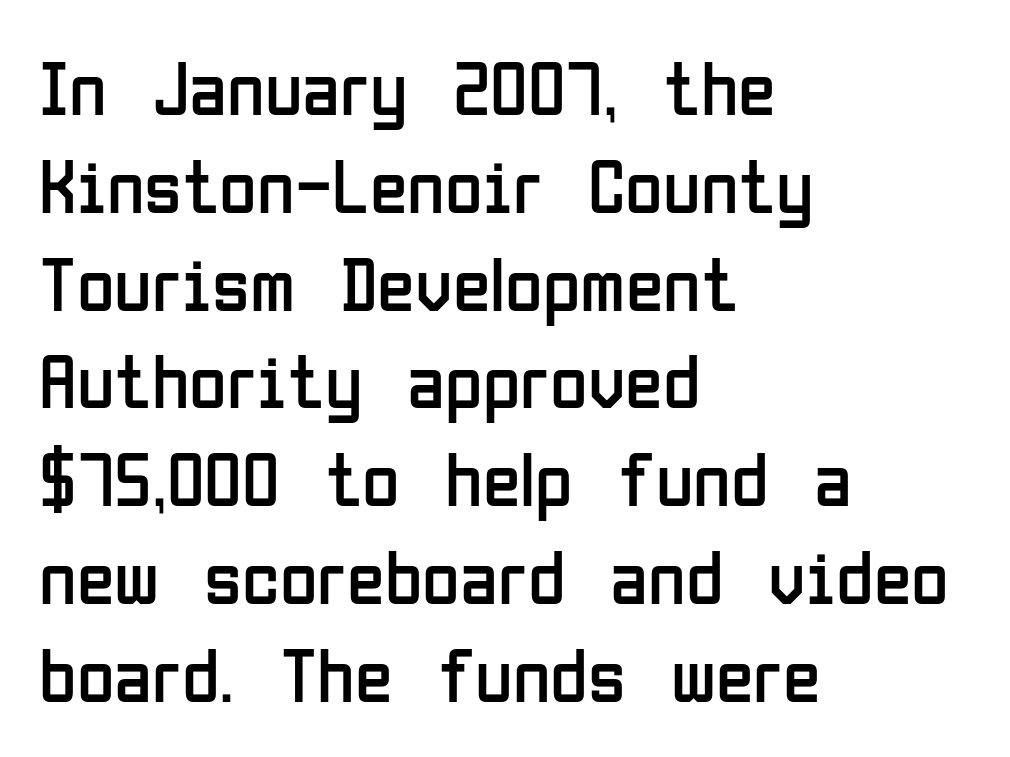
The image shows 77 px regular-weight, condensed sans-serif type, upright; set left-aligned, normal line spacing (1.27x), normal letter spacing, not underlined; low stroke contrast and a medium x-height.
